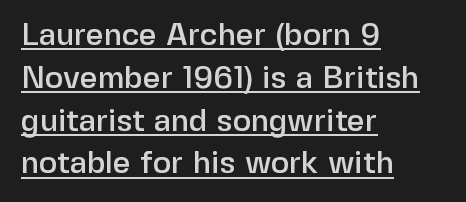
{"serif": "no", "italic": "no", "width": "normal", "stroke_contrast": "low", "x_height": "medium", "monospaced": "no", "underline": "yes", "align": "left", "line_spacing": "normal", "line_spacing_ratio": 1.38, "letter_spacing": "normal", "letter_spacing_em": 0.0, "glyph_px": 31}
